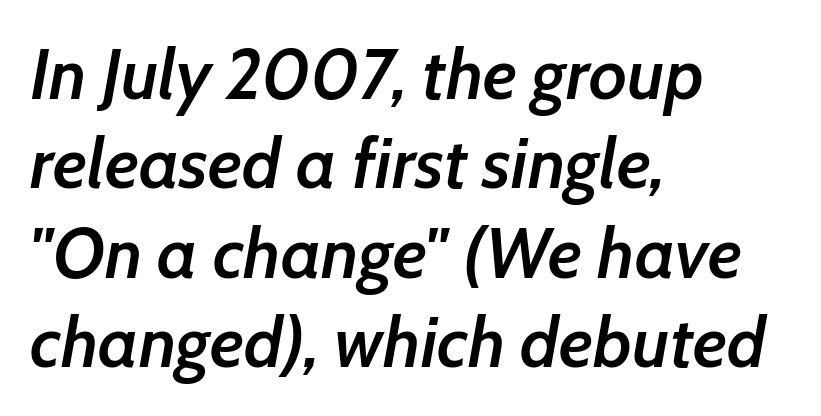
{"italic": "yes", "lean": "right", "slant_degrees": 7, "bold": "semi", "weight": "semibold", "width": "normal", "stroke_contrast": "low", "x_height": "medium", "monospaced": "no", "underline": "no", "align": "left", "line_spacing": "normal", "line_spacing_ratio": 1.26, "letter_spacing": "normal", "letter_spacing_em": 0.0, "glyph_px": 71}
